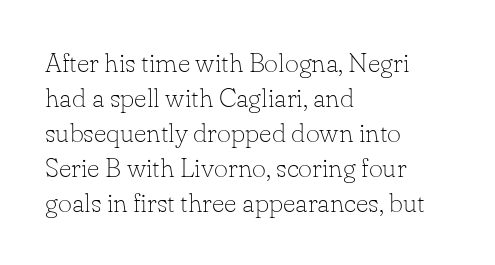
Q: Is the text bold? A: No.
Q: Is the text italic (slanted)? A: No, it is upright.
Q: Is the text underlined? A: No.
Q: How is the paragraph aligned? A: Left-aligned.
Q: Is the spacing between letters normal or unusually wide? A: Normal.
Q: Is the spacing between lines tight, normal or loose? A: Normal.
